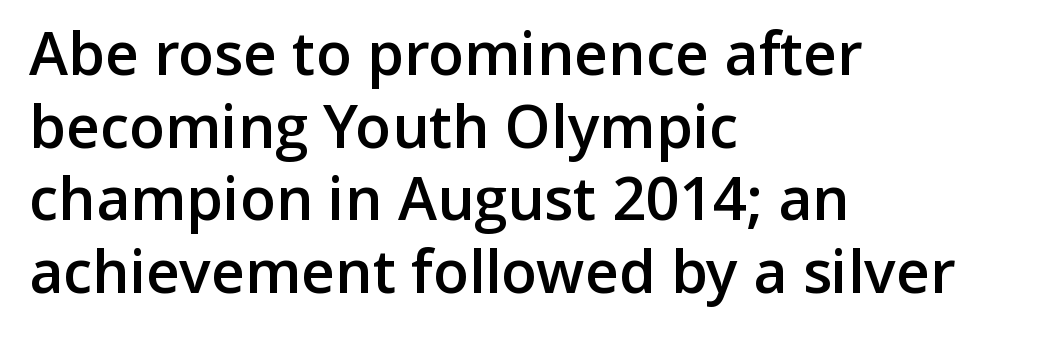
{"serif": "no", "italic": "no", "bold": "semi", "weight": "semibold", "width": "normal", "stroke_contrast": "low", "x_height": "medium", "monospaced": "no", "underline": "no", "align": "left", "line_spacing_ratio": 1.23, "letter_spacing": "normal", "letter_spacing_em": 0.0, "glyph_px": 59}
